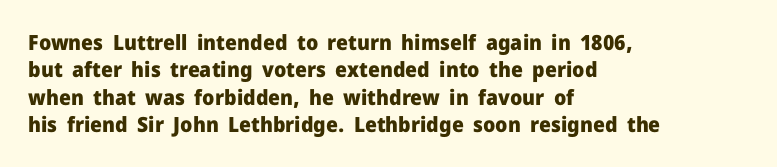
The rendering anchors every line to the left-hand side. This is the regular roman posture of the typeface. A normal amount of white space separates one row of letters from the next. The face used here is rendered with its standard letterfit. A clean baseline with only descenders dipping below it. The sample has been set heavy, in full bold.
